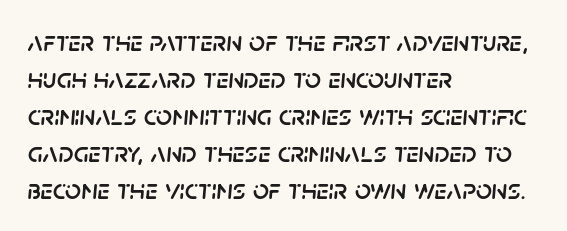
The space beneath each line is pristine and unruled. These lines stack with their left ends in a neat column. If you measured baseline to baseline, you'd find a middling distance. Compared with typical body copy, the letter spacing here is the same.
